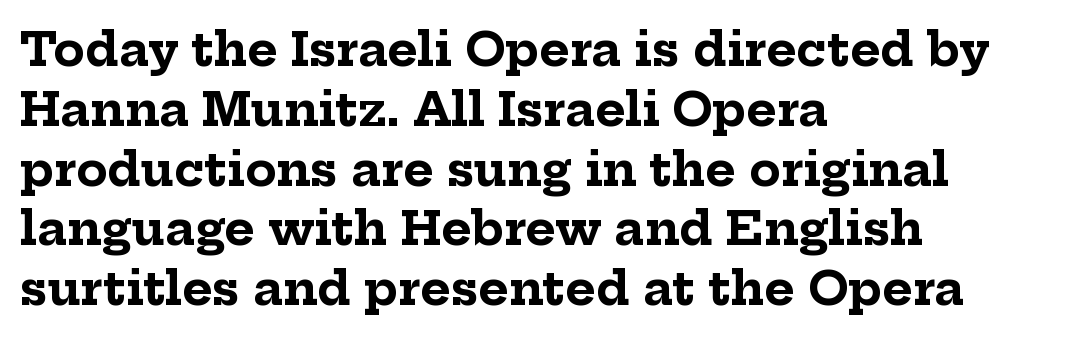
{"serif": "yes", "italic": "no", "bold": "yes", "weight": "bold", "width": "normal", "stroke_contrast": "low", "x_height": "medium", "monospaced": "no", "underline": "no", "align": "left", "line_spacing": "normal", "line_spacing_ratio": 1.3, "letter_spacing": "normal", "letter_spacing_em": 0.0, "glyph_px": 46}
